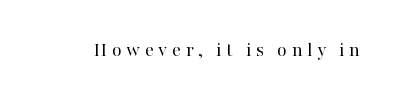
Q: Is the text bold? A: No.
Q: Is the text italic (slanted)? A: No, it is upright.
Q: Is the text underlined? A: No.
Q: Is the spacing between letters normal or unusually wide? A: Unusually wide.
